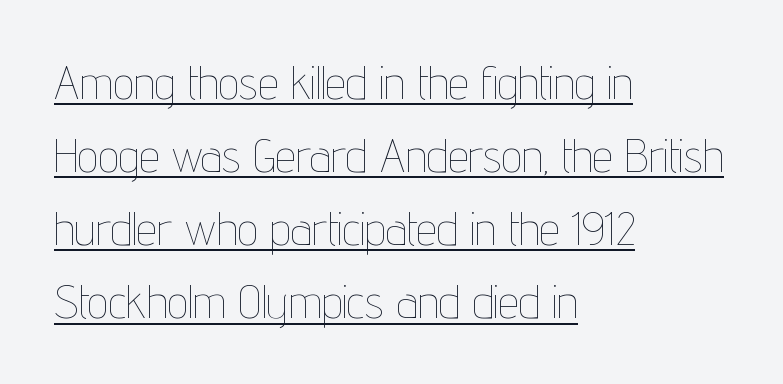
Q: Is the text bold? A: No.
Q: Is the text italic (slanted)? A: No, it is upright.
Q: Is the text underlined? A: Yes.
Q: How is the paragraph aligned? A: Left-aligned.
Q: Is the spacing between letters normal or unusually wide? A: Normal.
Q: Is the spacing between lines tight, normal or loose? A: Normal.
Q: Width (condensed, normal, or wide)? A: Condensed.
Q: Stroke contrast? A: Low.
Q: x-height? A: Medium.
Q: Monospaced? A: No.
